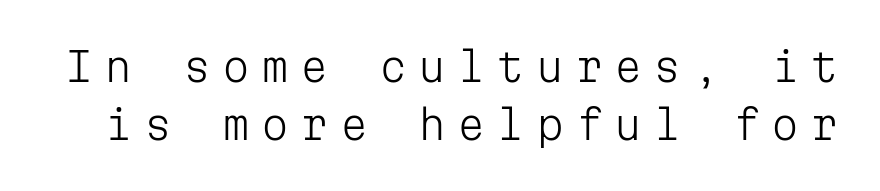
The image shows 40 px light sans-serif type, upright, monospaced; set normal line spacing (1.46x), unusually wide letter spacing (+0.28 em), not underlined; low stroke contrast and a medium x-height.
